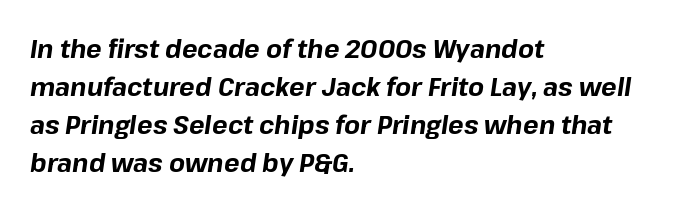
{"italic": "yes", "lean": "right", "slant_degrees": 8, "bold": "yes", "underline": "no", "align": "left", "line_spacing": "normal", "line_spacing_ratio": 1.46, "letter_spacing": "normal", "letter_spacing_em": 0.0, "glyph_px": 26}
